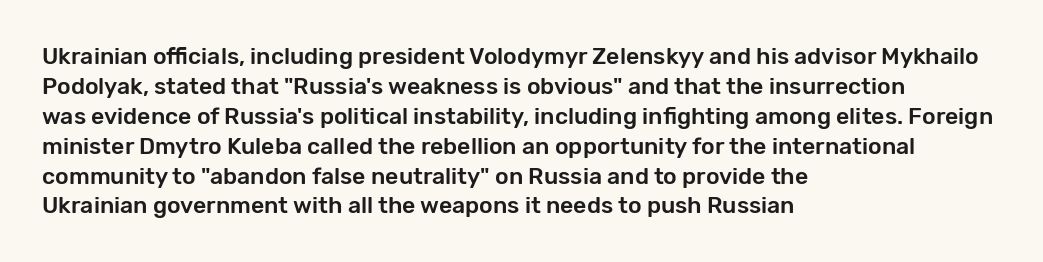
The rendering keeps characters at their native spacing. The string is rendered with underlining switched off. It's the straight-up-and-down kind of type. The paragraph has a hard left edge and a soft right edge. One glance says typical: line gaps are just what's usual.
